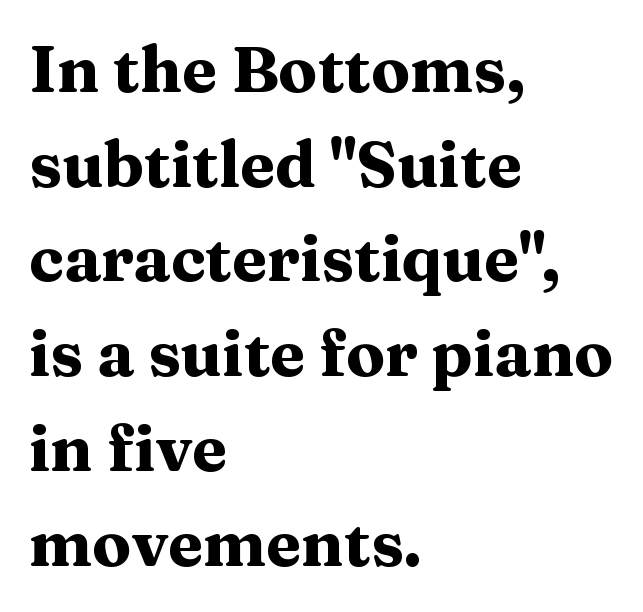
Q: Is the text bold? A: Yes.
Q: Is the text italic (slanted)? A: No, it is upright.
Q: Is the typeface a serif or a sans-serif typeface? A: Serif.
Q: Is the text underlined? A: No.
Q: How is the paragraph aligned? A: Left-aligned.
Q: Is the spacing between letters normal or unusually wide? A: Normal.
Q: Is the spacing between lines tight, normal or loose? A: Normal.
Q: Width (condensed, normal, or wide)? A: Wide.
Q: Stroke contrast? A: Medium.
Q: x-height? A: Medium.
Q: Monospaced? A: No.
